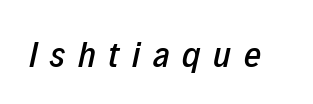
Q: Is the text italic (slanted)? A: Yes, it leans right by about 12 degrees.
Q: Is the text underlined? A: No.
Q: Is the spacing between letters normal or unusually wide? A: Unusually wide.
Q: Width (condensed, normal, or wide)? A: Condensed.
Q: Stroke contrast? A: Low.
Q: x-height? A: Medium.
Q: Monospaced? A: No.
